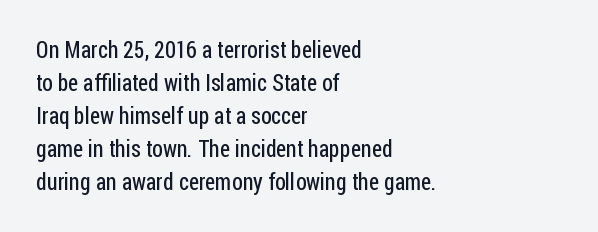
Q: Is the text bold? A: No.
Q: Is the text italic (slanted)? A: No, it is upright.
Q: Is the text underlined? A: No.
Q: How is the paragraph aligned? A: Left-aligned.
Q: Is the spacing between letters normal or unusually wide? A: Normal.
Q: Is the spacing between lines tight, normal or loose? A: Normal.
